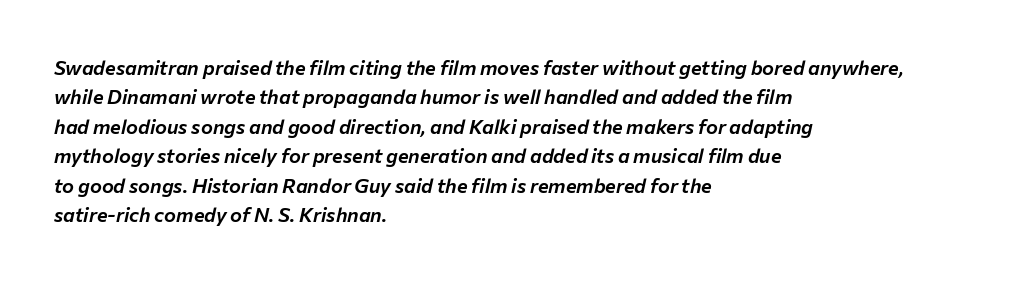
This sample keeps an unexceptional amount of space between lines. Horizontally, the lines are justified to the leading edge only. The passage shown leans; its letterforms are oblique. Descenders are the only things crossing below the line. This rendering leaves character spacing at its baseline value.
